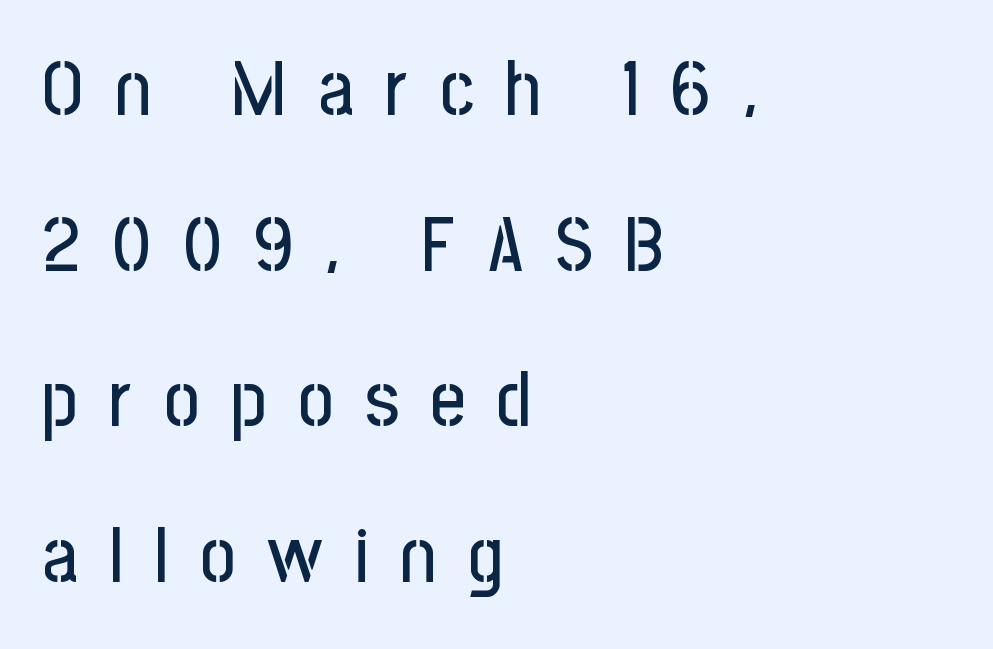
The image shows 77 px condensed sans-serif type, upright; set left-aligned, loose line spacing (2.02x), unusually wide letter spacing (+0.41 em), not underlined; low stroke contrast and a medium x-height.
